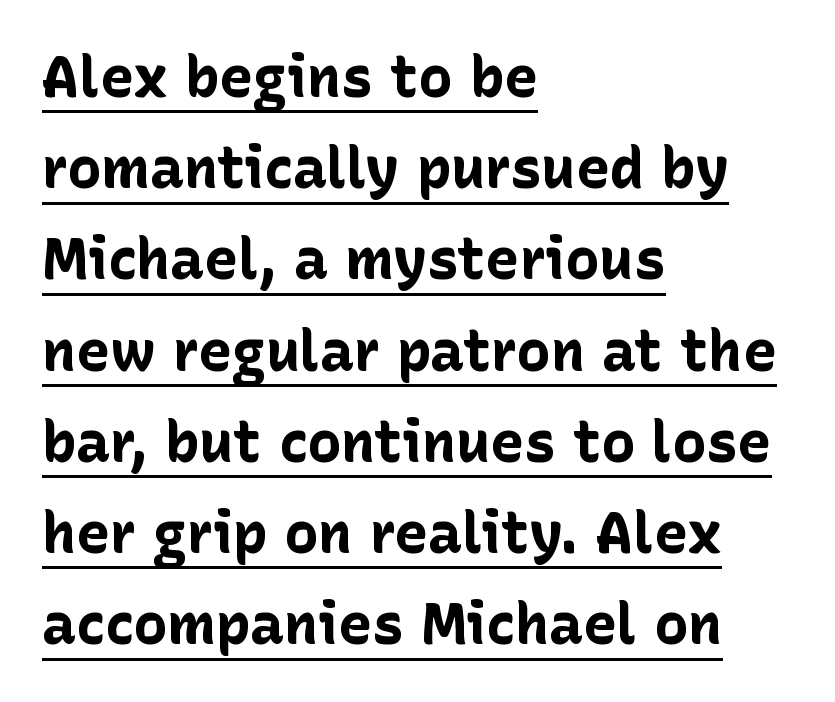
The image shows 57 px bold sans-serif type, upright; set left-aligned, normal line spacing (1.6x), normal letter spacing, underlined; low stroke contrast and a medium x-height.
